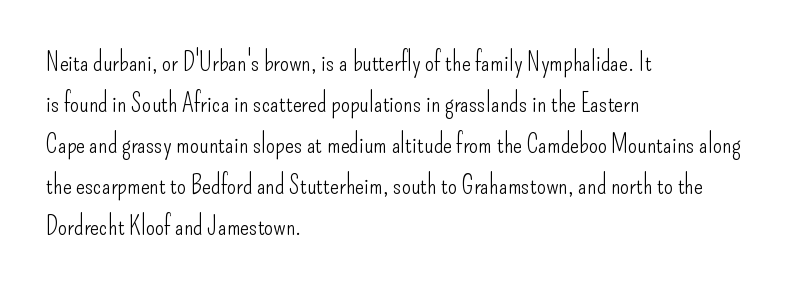
Q: Is the text bold? A: No.
Q: Is the text italic (slanted)? A: No, it is upright.
Q: Is the text underlined? A: No.
Q: How is the paragraph aligned? A: Left-aligned.
Q: Is the spacing between letters normal or unusually wide? A: Normal.
Q: Is the spacing between lines tight, normal or loose? A: Normal.
